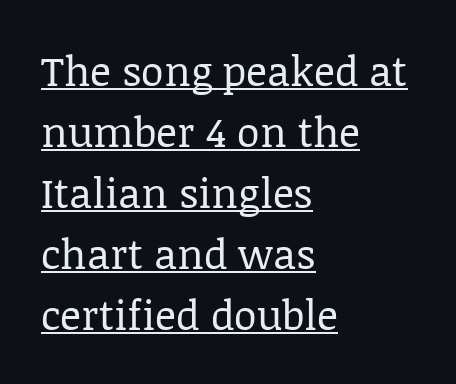
Standard letterfit; no display-style spreading of the glyphs. You can tell it's not italic because the verticals are truly vertical. The face used here is proportionally spaced, like ordinary book or web type. A serif font was chosen for this passage. Each line starts at the same left margin while the right side varies. The weight would be labelled regular, book, light, or lighter still.
